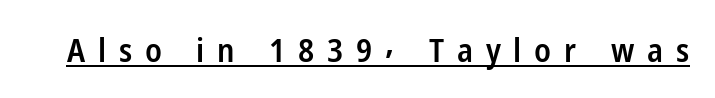
Q: Is the text bold? A: Semi-bold.
Q: Is the text italic (slanted)? A: No, it is upright.
Q: Is the typeface a serif or a sans-serif typeface? A: Sans-serif.
Q: Is the text underlined? A: Yes.
Q: Is the spacing between letters normal or unusually wide? A: Unusually wide.
Q: Width (condensed, normal, or wide)? A: Condensed.
Q: Stroke contrast? A: Low.
Q: x-height? A: Medium.
Q: Monospaced? A: No.
